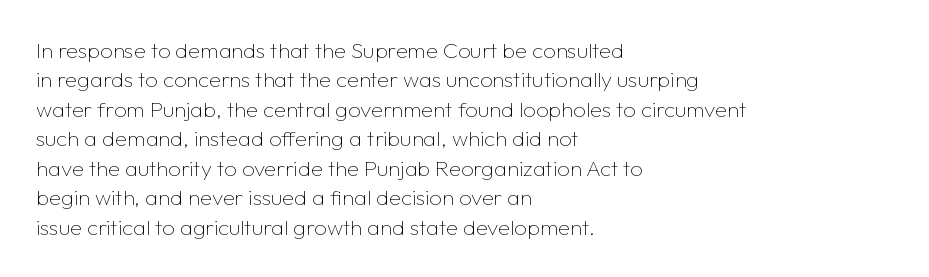
The image shows 22 px text type, upright; set left-aligned, normal line spacing (1.34x), normal letter spacing, not underlined.
